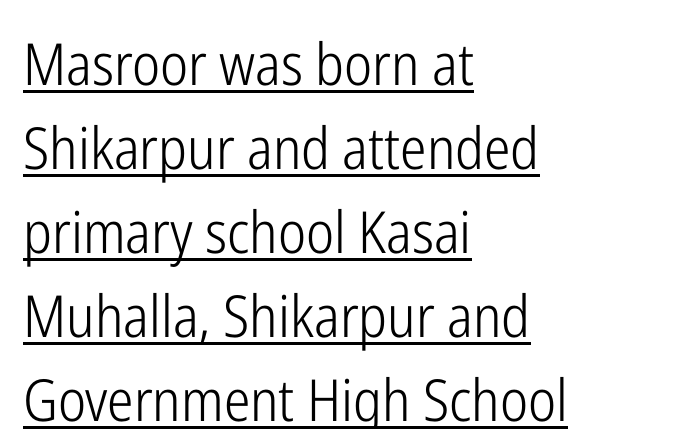
In terms of leading, this rendering sits right in the middle. Leftover space on each line is placed entirely after the last word. A quiet, ordinary-to-light weight characterises the typeface. Proportional: the letters do not fall into vertical columns. A roman cut, with each character standing at attention.
